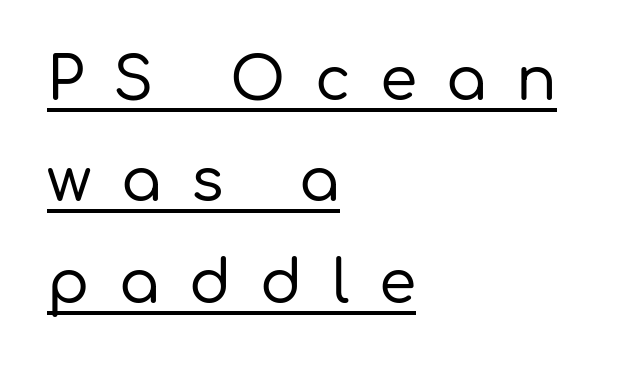
{"serif": "no", "italic": "no", "width": "normal", "stroke_contrast": "low", "x_height": "medium", "monospaced": "no", "underline": "yes", "align": "left", "line_spacing": "normal", "line_spacing_ratio": 1.69, "letter_spacing": "wide", "letter_spacing_em": 0.49, "glyph_px": 60}
